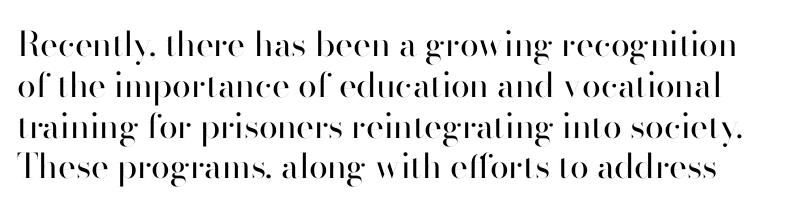
Q: Is the text bold? A: No.
Q: Is the text italic (slanted)? A: No, it is upright.
Q: Is the typeface a serif or a sans-serif typeface? A: Sans-serif.
Q: Is the text underlined? A: No.
Q: Is the spacing between letters normal or unusually wide? A: Normal.
Q: Width (condensed, normal, or wide)? A: Normal.
Q: Stroke contrast? A: High.
Q: x-height? A: Small.
Q: Monospaced? A: No.
